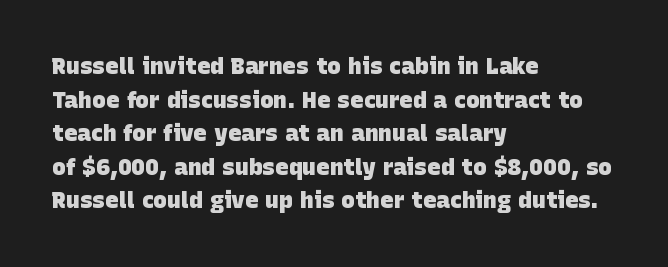
The vertical gap from one line to the next is medium. You could call the tracking neutral — neither tight nor loose. Its strokes are broad and dark, the hallmark of bold type. Only glyphs here, with clear space below each row.
